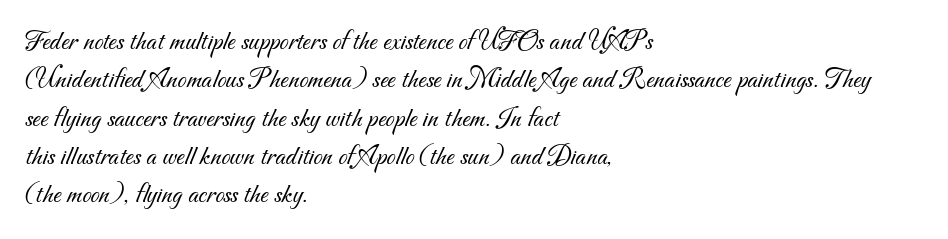
Q: Is the text bold? A: No.
Q: Is the typeface a serif or a sans-serif typeface? A: Sans-serif.
Q: Is the text underlined? A: No.
Q: How is the paragraph aligned? A: Left-aligned.
Q: Is the spacing between letters normal or unusually wide? A: Normal.
Q: Is the spacing between lines tight, normal or loose? A: Normal.
Q: Width (condensed, normal, or wide)? A: Normal.
Q: Stroke contrast? A: Medium.
Q: x-height? A: Small.
Q: Monospaced? A: No.
